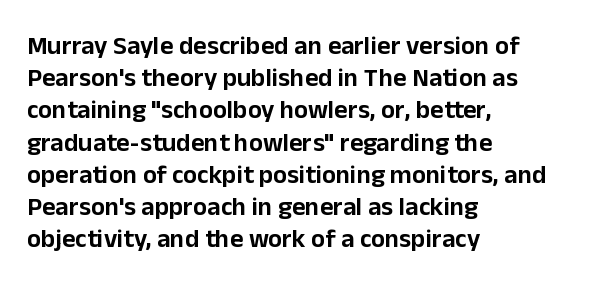
Q: Is the text italic (slanted)? A: No, it is upright.
Q: Is the text underlined? A: No.
Q: How is the paragraph aligned? A: Left-aligned.
Q: Is the spacing between letters normal or unusually wide? A: Normal.
